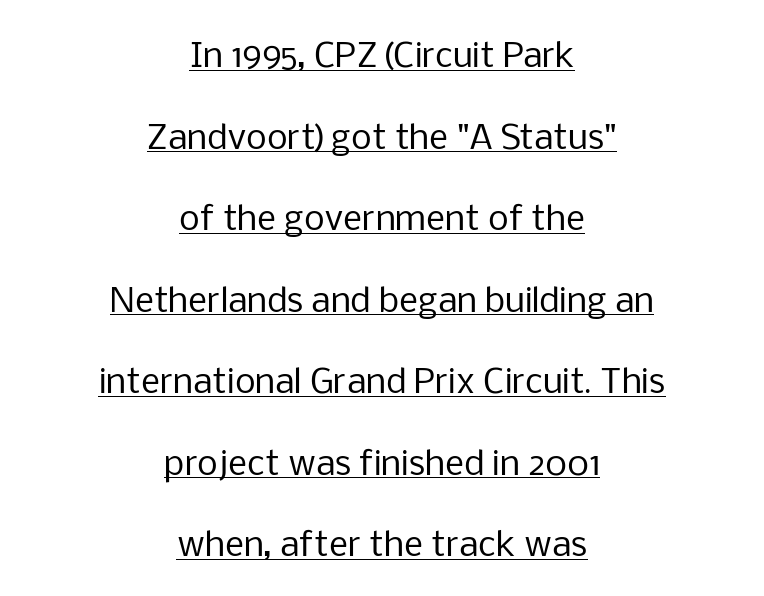
The image shows 33 px regular-weight sans-serif type, upright; set centered, loose line spacing (2.47x), normal letter spacing, underlined; low stroke contrast and a medium x-height.
